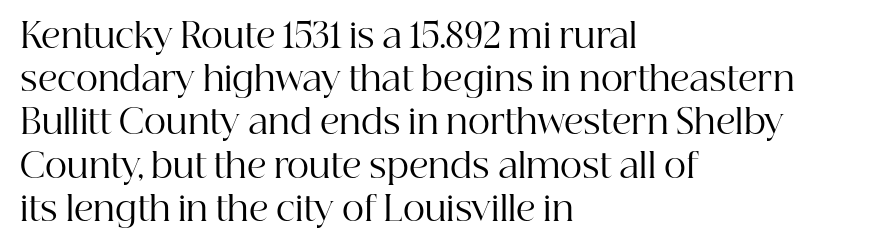
{"serif": "yes", "italic": "no", "bold": "no", "weight": "regular", "width": "normal", "stroke_contrast": "high", "x_height": "medium", "monospaced": "no", "underline": "no", "align": "left", "line_spacing": "normal", "line_spacing_ratio": 1.27, "letter_spacing": "normal", "letter_spacing_em": 0.0, "glyph_px": 34}
